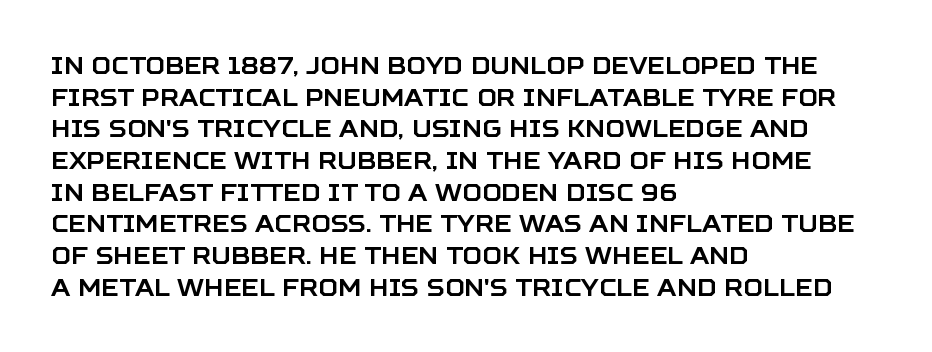
The image shows 24 px text type, upright; set left-aligned, normal line spacing (1.32x), normal letter spacing, not underlined.
